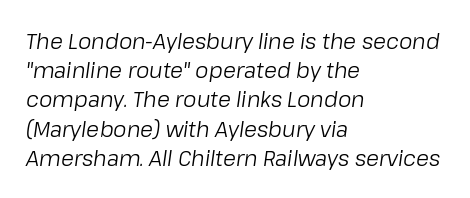
Q: Is the text bold? A: No.
Q: Is the text italic (slanted)? A: Yes, it leans right by about 8 degrees.
Q: Is the text underlined? A: No.
Q: How is the paragraph aligned? A: Left-aligned.
Q: Is the spacing between letters normal or unusually wide? A: Normal.
Q: Is the spacing between lines tight, normal or loose? A: Normal.
